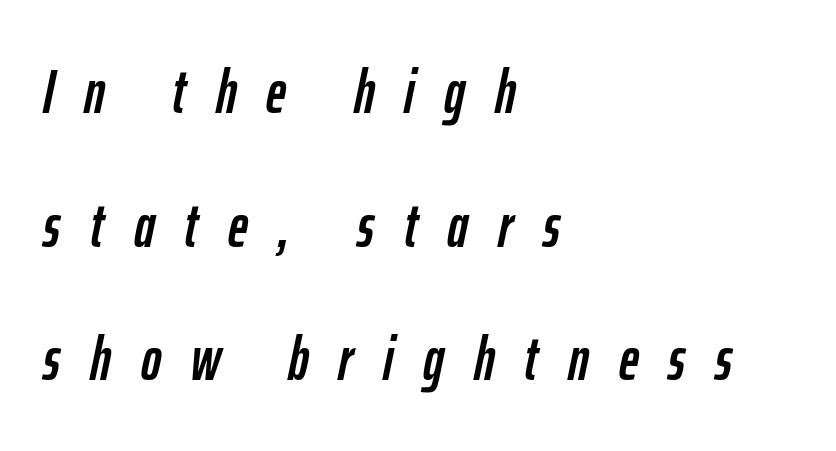
Q: Is the text italic (slanted)? A: Yes, it leans right by about 12 degrees.
Q: Is the text underlined? A: No.
Q: How is the paragraph aligned? A: Left-aligned.
Q: Is the spacing between letters normal or unusually wide? A: Unusually wide.
Q: Is the spacing between lines tight, normal or loose? A: Loose.
Q: Width (condensed, normal, or wide)? A: Condensed.
Q: Stroke contrast? A: Low.
Q: x-height? A: Medium.
Q: Monospaced? A: No.
